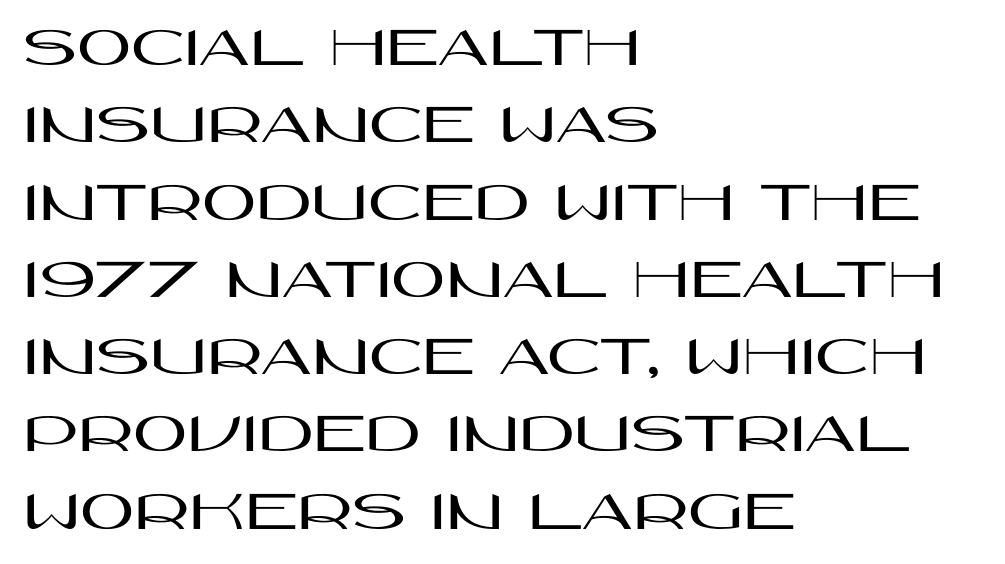
{"serif": "no", "italic": "no", "width": "wide", "stroke_contrast": "high", "x_height": "large", "monospaced": "no", "underline": "no", "align": "left", "line_spacing": "normal", "line_spacing_ratio": 1.31, "letter_spacing": "normal", "letter_spacing_em": 0.0, "glyph_px": 59}
